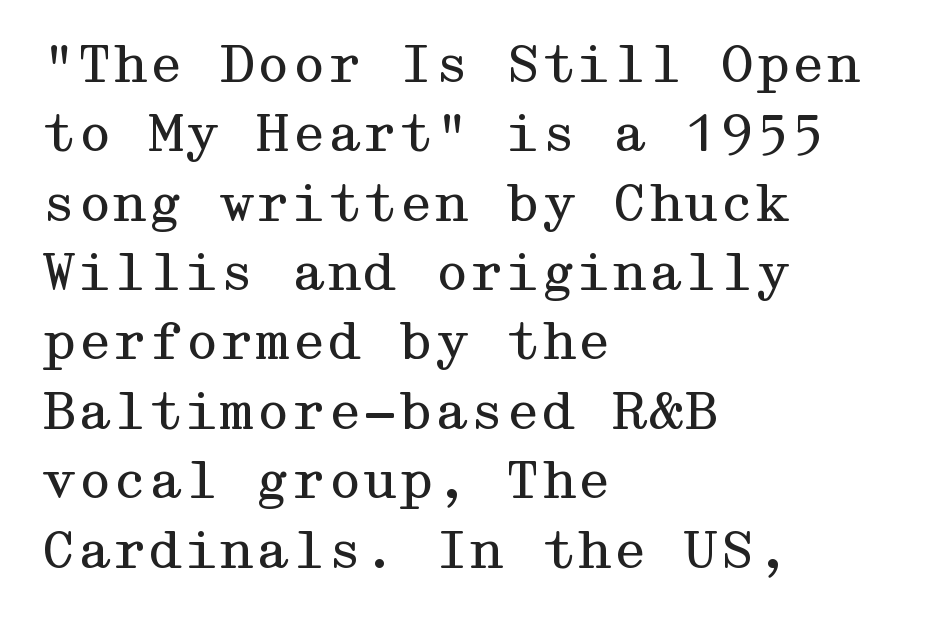
The image shows 51 px regular-weight, wide serif type, upright; set left-aligned, normal line spacing (1.36x), normal letter spacing, not underlined; medium stroke contrast and a medium x-height.
